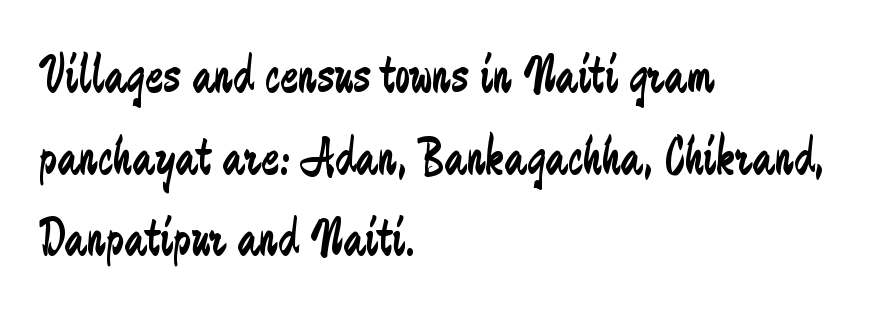
Q: Is the text bold? A: No.
Q: Is the text italic (slanted)? A: Yes.
Q: Is the typeface a serif or a sans-serif typeface? A: Sans-serif.
Q: Is the text underlined? A: No.
Q: How is the paragraph aligned? A: Left-aligned.
Q: Is the spacing between letters normal or unusually wide? A: Normal.
Q: Is the spacing between lines tight, normal or loose? A: Normal.
Q: Width (condensed, normal, or wide)? A: Condensed.
Q: Stroke contrast? A: Low.
Q: x-height? A: Small.
Q: Monospaced? A: No.
